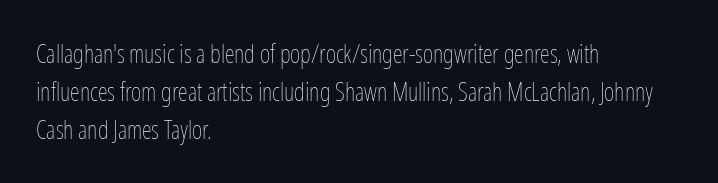
The font's upright variant was chosen for this text. The specimen omits any rule beneath the text block's lines. All the whitespace from short lines collects on the right. Tracking here is standard; glyphs follow each other at the usual distance.
